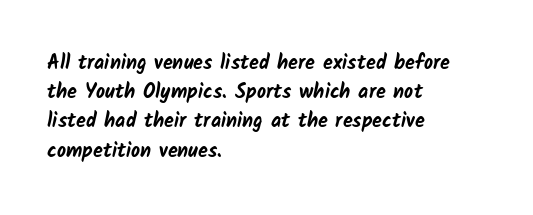
The image shows 20 px bold type; set left-aligned, normal line spacing (1.46x), normal letter spacing, not underlined.
